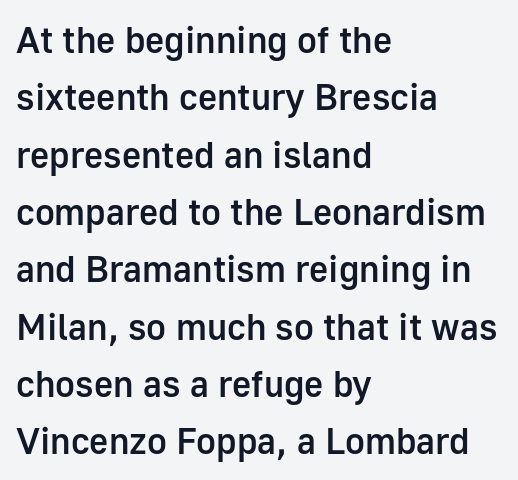
A typesetter would call this leading conventional body-copy spacing. Short note: letters normally spaced. Is this a fixed-width face? No — the glyphs have proportional, varying widths. Casual observation: everything's shoved over to the left. A typesetter would label this face a sans. The passage shown is not underscored anywhere.
